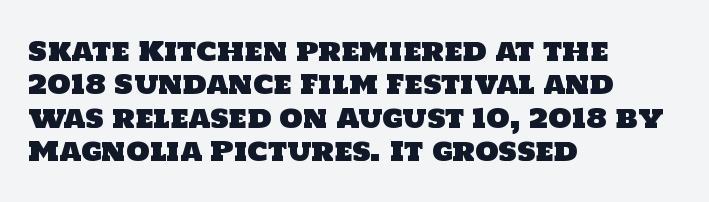
The image shows 27 px text type; set left-aligned, line spacing 1.24x, normal letter spacing, not underlined.
